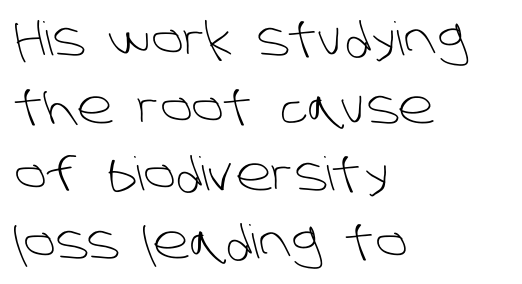
{"serif": "no", "bold": "no", "weight": "light", "width": "normal", "stroke_contrast": "low", "x_height": "large", "monospaced": "no", "underline": "no", "align": "left", "line_spacing": "normal", "line_spacing_ratio": 1.47, "letter_spacing": "normal", "letter_spacing_em": 0.0, "glyph_px": 46}
